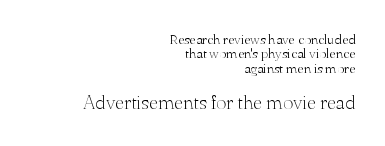
A flush-right, rag-left setting is used for this passage. The following chunk of copy outweighs the initial chunk in type size. This reads as an unemphasized weight, regular at the heaviest. Leading: reduced.
